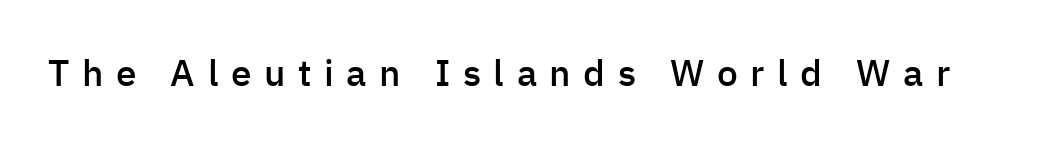
The image shows 37 px semibold sans-serif type, upright; set unusually wide letter spacing (+0.34 em), not underlined; low stroke contrast and a medium x-height.
